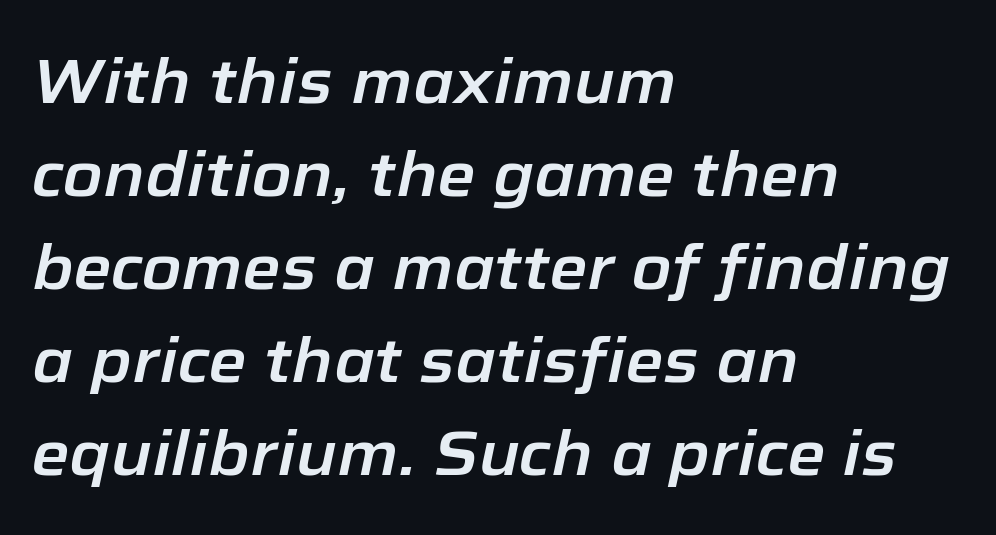
{"italic": "yes", "lean": "right", "slant_degrees": 12, "width": "normal", "stroke_contrast": "low", "x_height": "medium", "monospaced": "no", "underline": "no", "align": "left", "line_spacing": "normal", "line_spacing_ratio": 1.5, "letter_spacing": "normal", "letter_spacing_em": 0.0, "glyph_px": 62}
